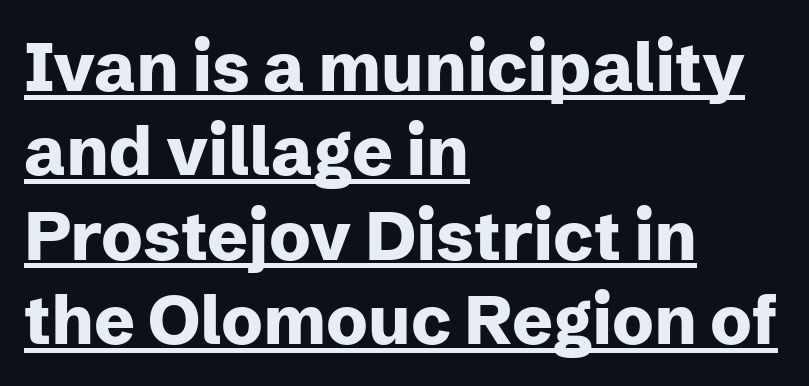
{"serif": "no", "italic": "no", "bold": "yes", "weight": "heavy", "width": "normal", "stroke_contrast": "low", "x_height": "medium", "monospaced": "no", "underline": "yes", "align": "left", "line_spacing_ratio": 1.24, "letter_spacing": "normal", "letter_spacing_em": 0.0, "glyph_px": 68}
